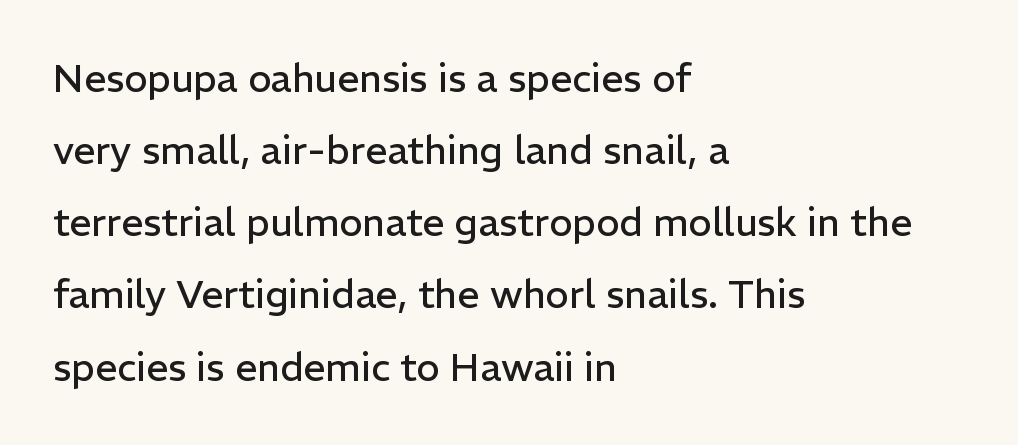
Q: Is the text bold? A: No.
Q: Is the text italic (slanted)? A: No, it is upright.
Q: Is the typeface a serif or a sans-serif typeface? A: Sans-serif.
Q: Is the text underlined? A: No.
Q: How is the paragraph aligned? A: Left-aligned.
Q: Is the spacing between letters normal or unusually wide? A: Normal.
Q: Width (condensed, normal, or wide)? A: Normal.
Q: Stroke contrast? A: Low.
Q: x-height? A: Medium.
Q: Monospaced? A: No.
